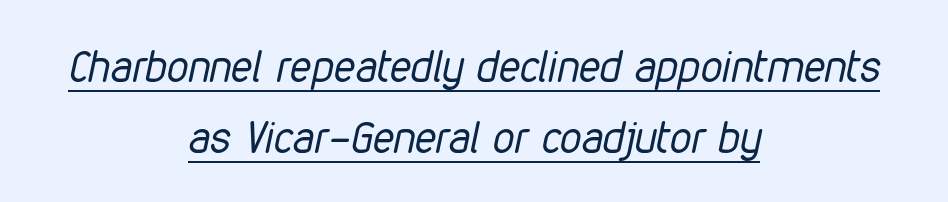
Italic? Definitely — the glyphs are oblique. If you measured baseline to baseline, you'd find a middling distance. You could call the tracking neutral — neither tight nor loose. Looks like regular typesetting: each glyph gets only the width it needs. In designer terms, the underline attribute is active on this setting.
